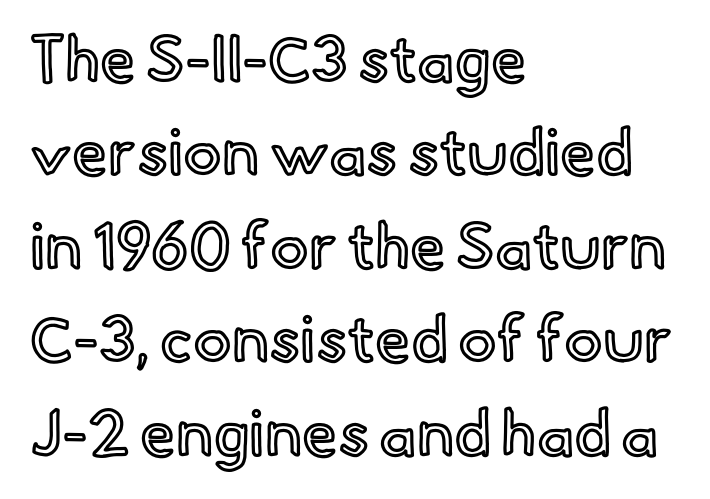
The image shows 64 px text type, upright; set left-aligned, normal line spacing (1.46x), normal letter spacing, not underlined; a small x-height.
